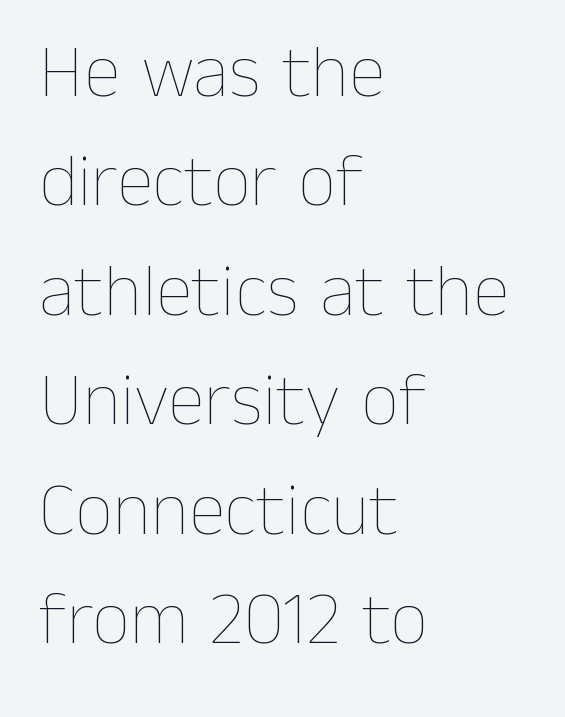
Rows of type keep a routine distance in the vertical direction. Short note: letters normally spaced. Reading down the block, your eye returns to a fixed left position each line. Do the characters align in a grid? No, the font is proportional. The lettering holds an erect, upright posture throughout. Clear beneath every line of the passage.
